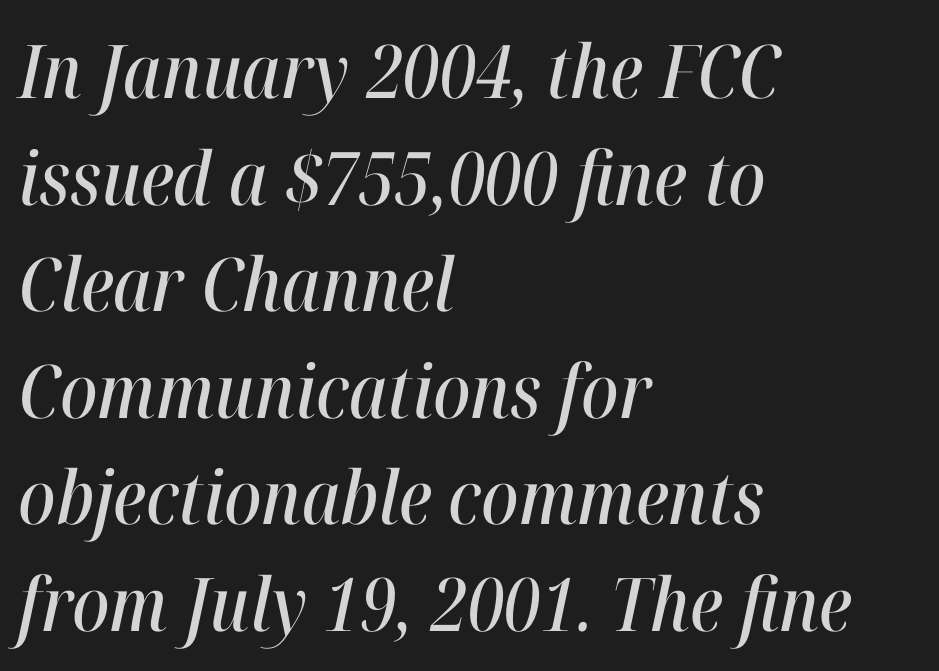
{"italic": "yes", "lean": "right", "slant_degrees": 12, "width": "condensed", "stroke_contrast": "high", "x_height": "medium", "monospaced": "no", "underline": "no", "align": "left", "line_spacing": "normal", "line_spacing_ratio": 1.44, "letter_spacing": "normal", "letter_spacing_em": 0.0, "glyph_px": 74}
